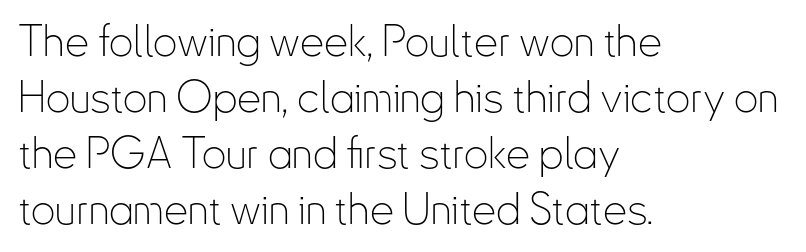
{"serif": "no", "italic": "no", "bold": "no", "weight": "thin", "width": "condensed", "stroke_contrast": "low", "x_height": "small", "monospaced": "no", "underline": "no", "align": "left", "line_spacing": "normal", "line_spacing_ratio": 1.3, "letter_spacing": "normal", "letter_spacing_em": 0.0, "glyph_px": 43}
